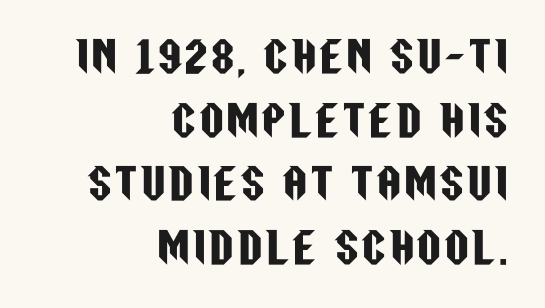
{"serif": "no", "italic": "no", "width": "condensed", "stroke_contrast": "low", "x_height": "large", "monospaced": "no", "underline": "no", "align": "right", "line_spacing": "normal", "line_spacing_ratio": 1.55, "glyph_px": 41}
